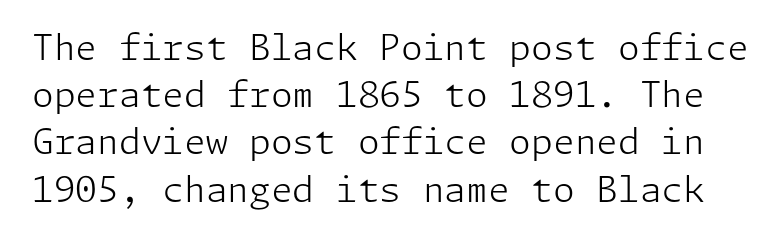
The passage shown has conventional tracking throughout. The glyphs in this specimen are sans serif. Each new line begins a customary step beneath the previous one. The gap between lines stays unmarked. This is roman type, the default non-slanted kind. Stems here are at most as thick as an everyday book face.
